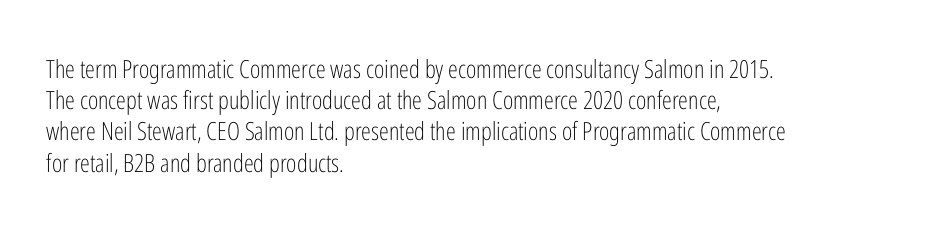
The image shows 25 px text type, upright; set left-aligned, normal line spacing (1.25x), normal letter spacing, not underlined.
